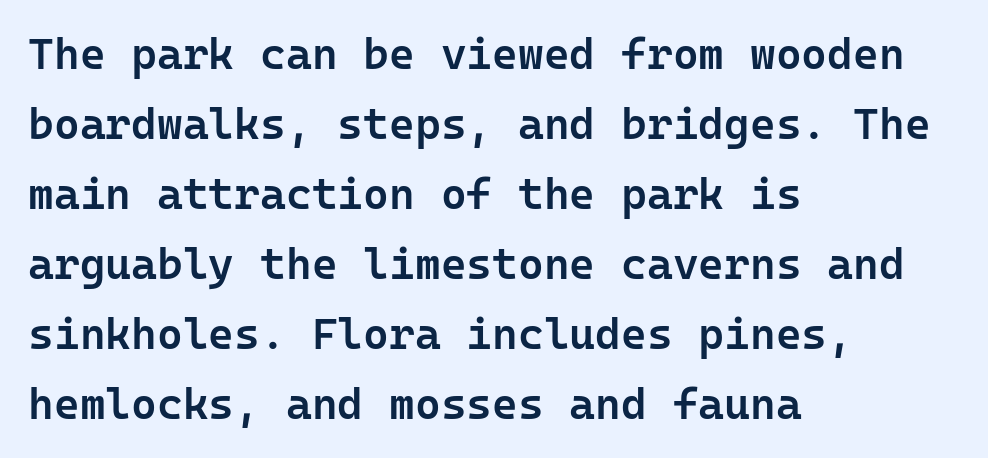
Q: Is the text bold? A: Semi-bold.
Q: Is the text italic (slanted)? A: No, it is upright.
Q: Is the typeface a serif or a sans-serif typeface? A: Sans-serif.
Q: Is the text underlined? A: No.
Q: How is the paragraph aligned? A: Left-aligned.
Q: Is the spacing between letters normal or unusually wide? A: Normal.
Q: Is the spacing between lines tight, normal or loose? A: Normal.
Q: Width (condensed, normal, or wide)? A: Normal.
Q: Stroke contrast? A: Low.
Q: x-height? A: Medium.
Q: Monospaced? A: Yes.
